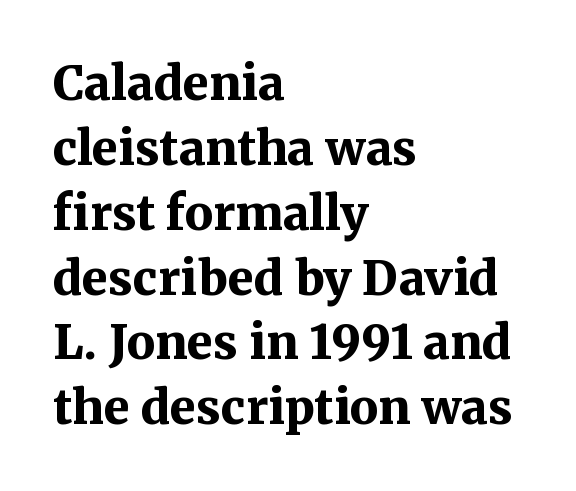
Yep, those are serifs on the letters. The space directly below the letters is spotless. Default kerning and tracking; the words read as compact shapes. Leading matches the norm, producing a regular column. The rendering uses natural spacing where letterforms have individual widths. In terms of weight, the rendering is a true, heavy bold.
